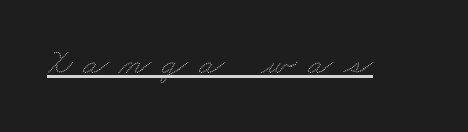
The image shows 37 px wide type; set unusually wide letter spacing (+0.29 em), underlined; low stroke contrast and a small x-height.
